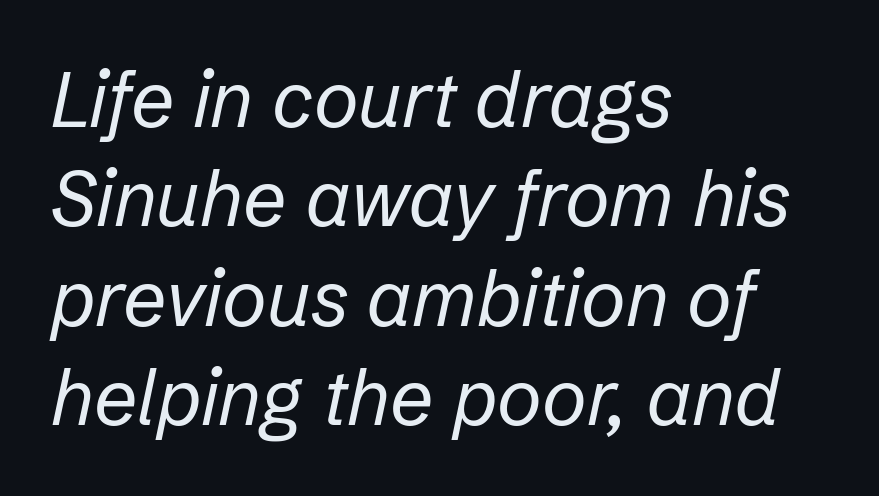
Q: Is the text bold? A: No.
Q: Is the text italic (slanted)? A: Yes, it leans right by about 12 degrees.
Q: Is the text underlined? A: No.
Q: How is the paragraph aligned? A: Left-aligned.
Q: Is the spacing between letters normal or unusually wide? A: Normal.
Q: Is the spacing between lines tight, normal or loose? A: Normal.
Q: Width (condensed, normal, or wide)? A: Normal.
Q: Stroke contrast? A: Low.
Q: x-height? A: Medium.
Q: Monospaced? A: No.
